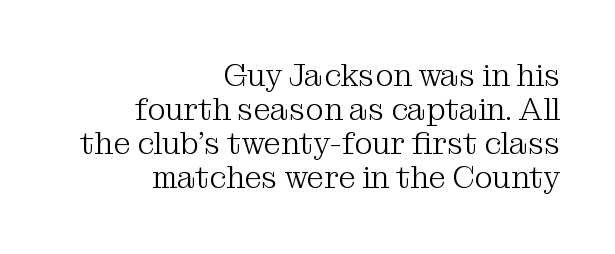
The image shows 31 px light serif type, upright; set right-aligned, tight line spacing (1.1x), normal letter spacing, not underlined; medium stroke contrast and a medium x-height.
